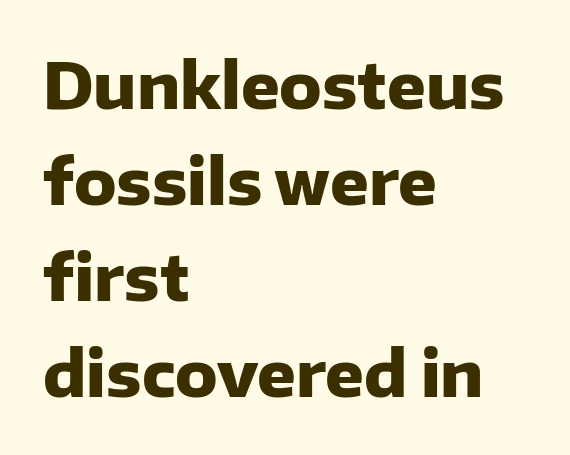
These lines keep a tight, regular rhythm from letter to letter. These lines are rendered in a variable-pitch font. These lines sit exactly where default settings would place them. The typesetter chose a ragged-right arrangement here.
